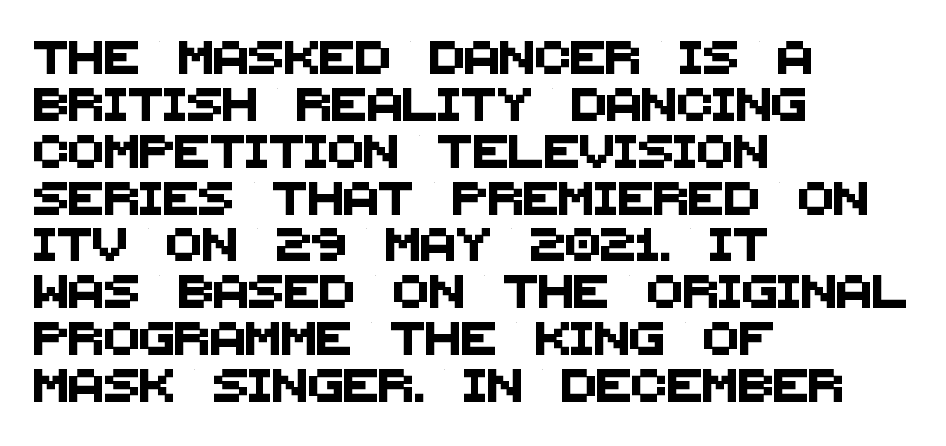
The image shows 33 px sans-serif type; set left-aligned, normal line spacing (1.42x), normal letter spacing, not underlined; medium stroke contrast and a large x-height.
